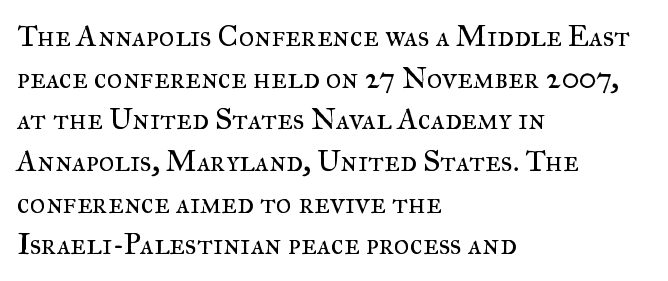
The paragraph shown leans on its left margin. Vertical spacing — default. Stem width sits at or under what a default text font uses. The foot of each line stays bare and open.
